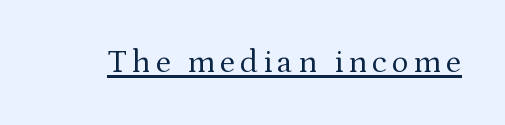
You can see a thin bar hugging the bottom of the glyphs. Varying glyph widths throughout — classic text-font behaviour. The cut favours lightness, reaching ordinary text weight at its darkest. Unlike italic type, these characters show no tilt at all. Unlike a clean sans, this face finishes its strokes with serifs.
